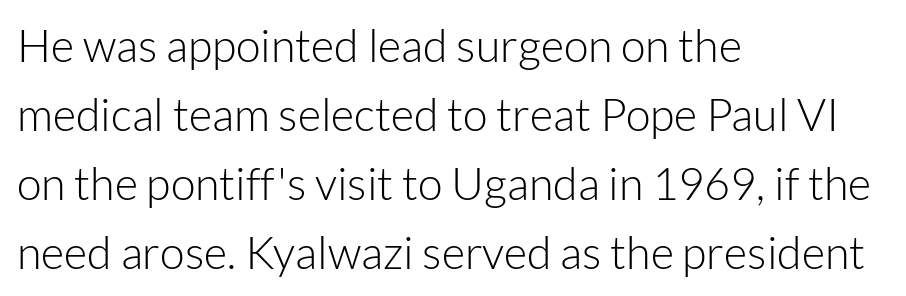
Is there much room between lines? A standard amount, neither cramped nor airy. The specimen omits any rule beneath the text block's lines. The passage shown is not bold in any degree. These lines are composed in type without serifs.
